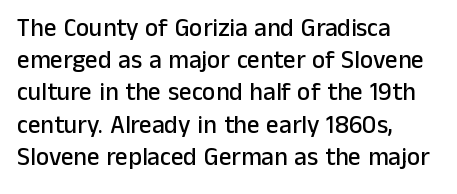
The image shows 25 px text type, upright; set left-aligned, normal line spacing (1.29x), normal letter spacing, not underlined.
